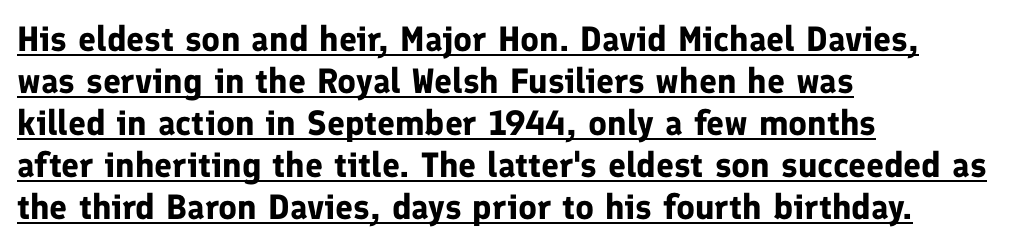
The image shows 35 px bold sans-serif type, upright; set left-aligned, line spacing 1.2x, normal letter spacing, underlined; low stroke contrast and a medium x-height.
